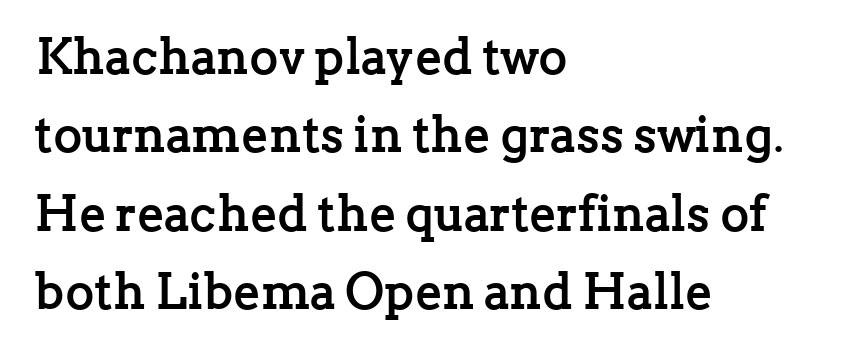
{"serif": "yes", "italic": "no", "bold": "yes", "weight": "semibold", "width": "normal", "stroke_contrast": "low", "x_height": "medium", "monospaced": "no", "underline": "no", "align": "left", "line_spacing": "normal", "line_spacing_ratio": 1.57, "letter_spacing": "normal", "letter_spacing_em": 0.0, "glyph_px": 50}
